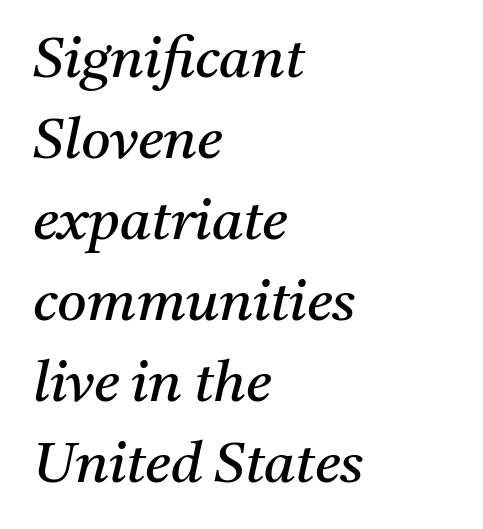
Q: Is the text bold? A: No.
Q: Is the text italic (slanted)? A: Yes, it leans right by about 11 degrees.
Q: Is the typeface a serif or a sans-serif typeface? A: Serif.
Q: Is the text underlined? A: No.
Q: How is the paragraph aligned? A: Left-aligned.
Q: Is the spacing between letters normal or unusually wide? A: Normal.
Q: Is the spacing between lines tight, normal or loose? A: Normal.
Q: Width (condensed, normal, or wide)? A: Normal.
Q: Stroke contrast? A: Medium.
Q: x-height? A: Medium.
Q: Monospaced? A: No.
